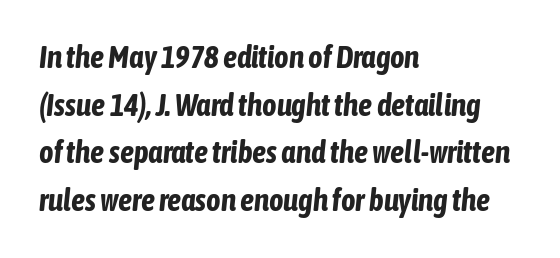
The image shows 31 px bold, condensed type, italic (leaning right); set left-aligned, normal line spacing (1.54x), normal letter spacing, not underlined; low stroke contrast and a medium x-height.
